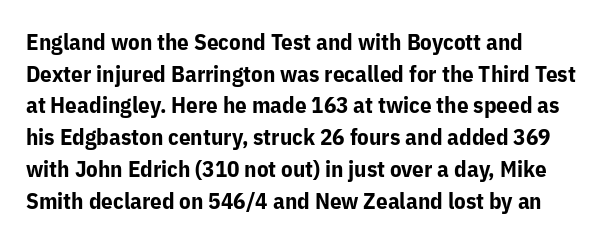
{"italic": "no", "bold": "yes", "underline": "no", "align": "left", "line_spacing": "normal", "line_spacing_ratio": 1.38, "letter_spacing": "normal", "letter_spacing_em": 0.0, "glyph_px": 23}
